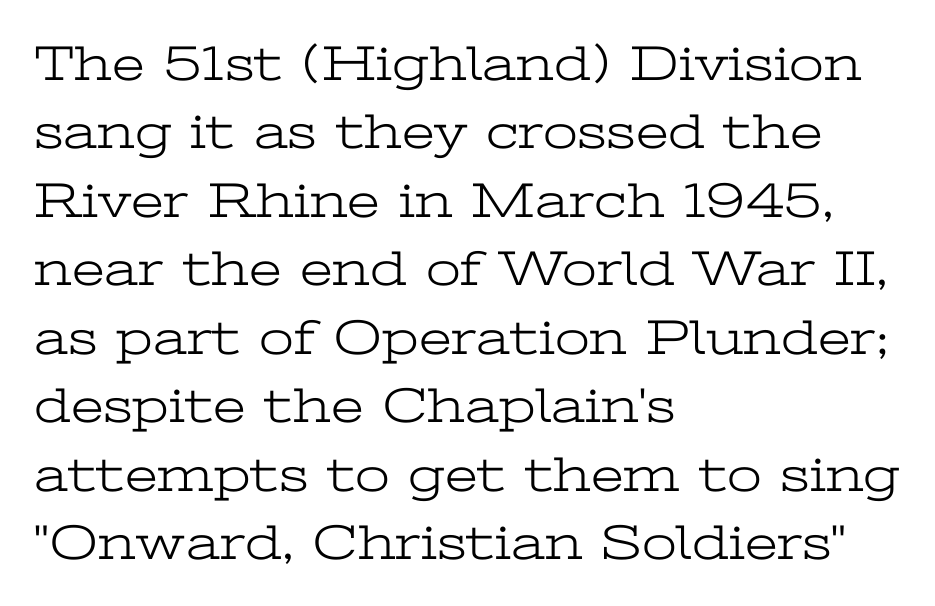
{"serif": "yes", "italic": "no", "bold": "no", "weight": "light", "width": "wide", "stroke_contrast": "low", "x_height": "medium", "monospaced": "no", "underline": "no", "align": "left", "line_spacing": "normal", "line_spacing_ratio": 1.37, "letter_spacing": "normal", "letter_spacing_em": 0.0, "glyph_px": 50}
